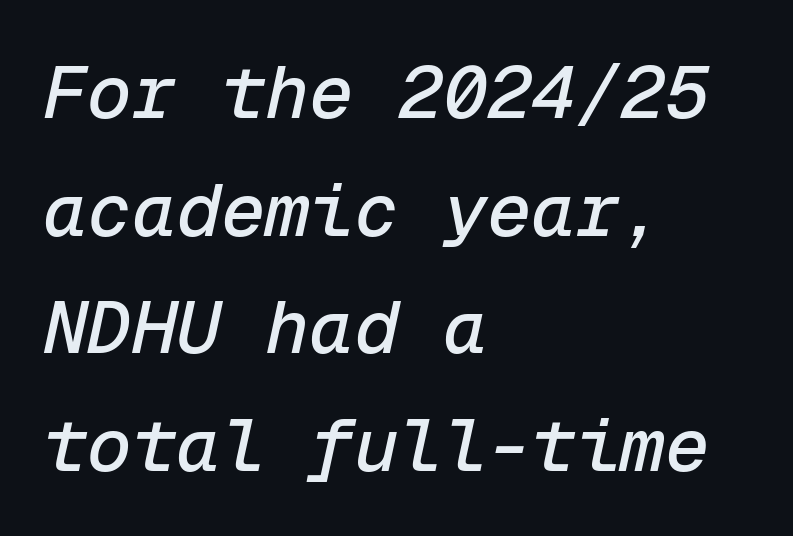
{"italic": "yes", "lean": "right", "slant_degrees": 12, "width": "normal", "stroke_contrast": "low", "x_height": "medium", "monospaced": "yes", "underline": "no", "align": "left", "line_spacing": "normal", "line_spacing_ratio": 1.59, "letter_spacing": "normal", "letter_spacing_em": 0.0, "glyph_px": 74}
